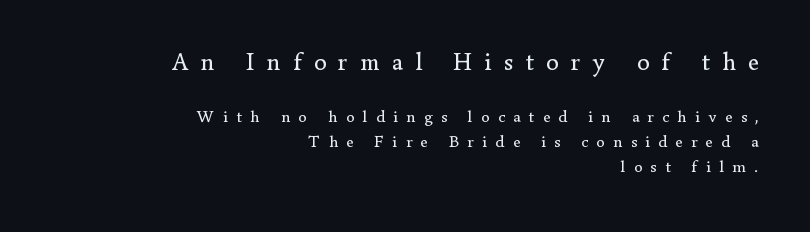
The image shows 25 px text type, upright; set right-aligned, normal line spacing (1.48x), unusually wide letter spacing (+0.49 em), not underlined; the first (top) block is 1.47x larger.
